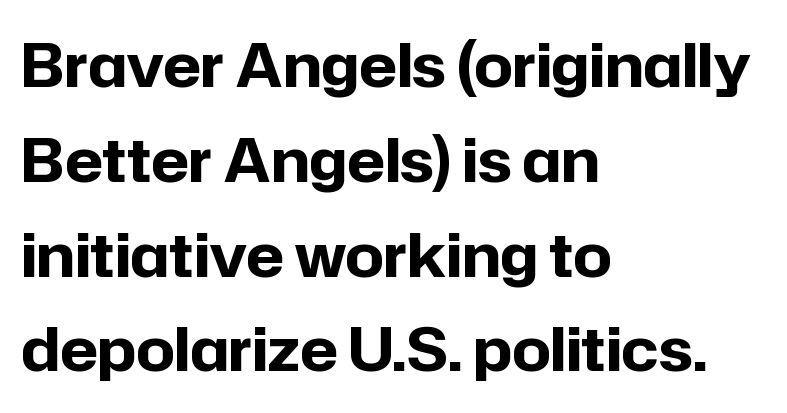
Q: Is the text bold? A: Yes.
Q: Is the text italic (slanted)? A: No, it is upright.
Q: Is the typeface a serif or a sans-serif typeface? A: Sans-serif.
Q: Is the text underlined? A: No.
Q: How is the paragraph aligned? A: Left-aligned.
Q: Is the spacing between letters normal or unusually wide? A: Normal.
Q: Is the spacing between lines tight, normal or loose? A: Normal.
Q: Width (condensed, normal, or wide)? A: Normal.
Q: Stroke contrast? A: Low.
Q: x-height? A: Medium.
Q: Monospaced? A: No.
